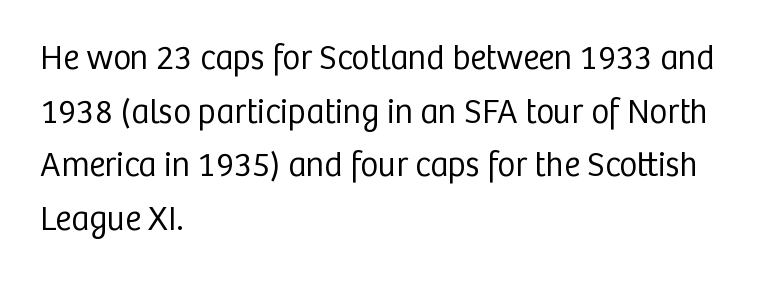
Q: Is the text bold? A: No.
Q: Is the text italic (slanted)? A: No, it is upright.
Q: Is the typeface a serif or a sans-serif typeface? A: Sans-serif.
Q: Is the text underlined? A: No.
Q: How is the paragraph aligned? A: Left-aligned.
Q: Is the spacing between letters normal or unusually wide? A: Normal.
Q: Is the spacing between lines tight, normal or loose? A: Normal.
Q: Width (condensed, normal, or wide)? A: Normal.
Q: Stroke contrast? A: Low.
Q: x-height? A: Medium.
Q: Monospaced? A: No.
